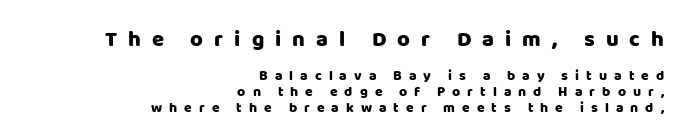
The image shows 22 px text type, upright; set right-aligned, tight line spacing (1.14x), unusually wide letter spacing (+0.5 em), not underlined; the first (top) block is 1.57x larger.
